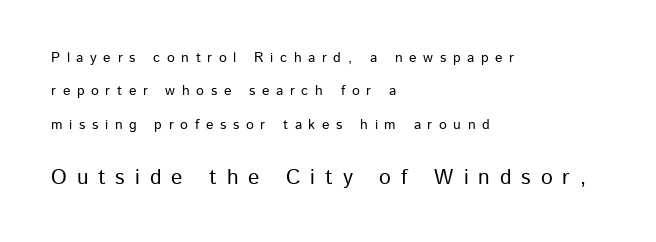
Q: Is the text italic (slanted)? A: No, it is upright.
Q: Is the text underlined? A: No.
Q: How is the paragraph aligned? A: Left-aligned.
Q: Is the spacing between letters normal or unusually wide? A: Unusually wide.
Q: Is the spacing between lines tight, normal or loose? A: Loose.
Q: Which block of text is set in a larger size, the first (top) or the second (bottom)? A: The second (bottom) one.
